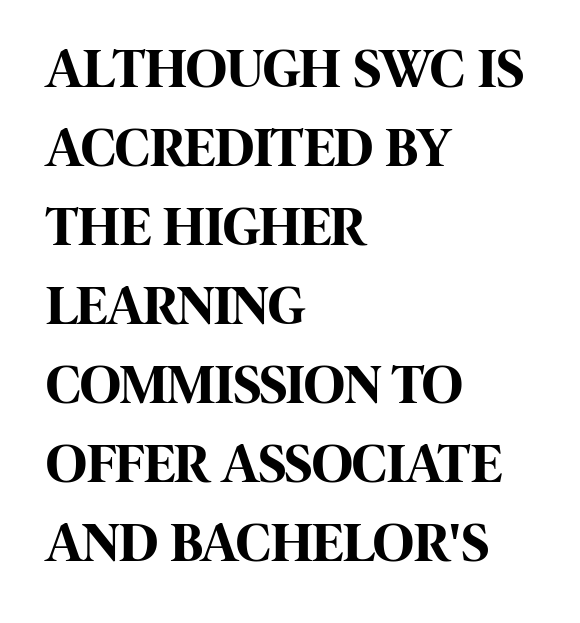
{"serif": "no", "italic": "no", "bold": "yes", "weight": "bold", "width": "condensed", "stroke_contrast": "high", "x_height": "large", "monospaced": "no", "underline": "no", "align": "left", "line_spacing": "normal", "line_spacing_ratio": 1.41, "letter_spacing": "normal", "letter_spacing_em": 0.0, "glyph_px": 56}
